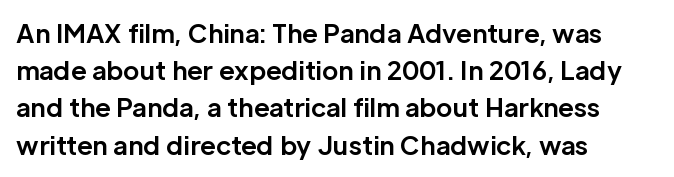
Q: Is the text bold? A: Yes.
Q: Is the text italic (slanted)? A: No, it is upright.
Q: Is the text underlined? A: No.
Q: How is the paragraph aligned? A: Left-aligned.
Q: Is the spacing between letters normal or unusually wide? A: Normal.
Q: Is the spacing between lines tight, normal or loose? A: Normal.
